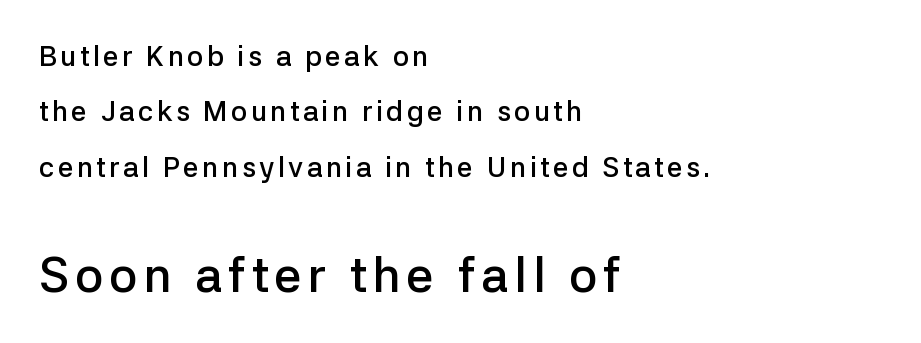
Q: Is the text bold? A: Semi-bold.
Q: Is the text italic (slanted)? A: No, it is upright.
Q: Is the typeface a serif or a sans-serif typeface? A: Sans-serif.
Q: Is the text underlined? A: No.
Q: How is the paragraph aligned? A: Left-aligned.
Q: Is the spacing between lines tight, normal or loose? A: Loose.
Q: Which block of text is set in a larger size, the first (top) or the second (bottom)? A: The second (bottom) one.
Q: Width (condensed, normal, or wide)? A: Normal.
Q: Stroke contrast? A: Low.
Q: x-height? A: Medium.
Q: Monospaced? A: No.
